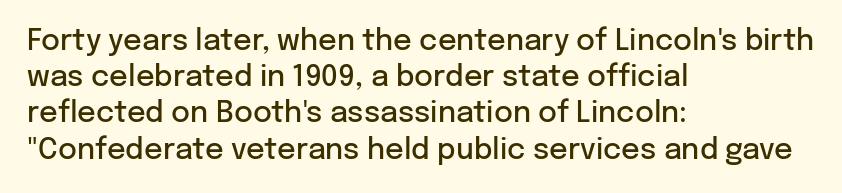
Q: Is the text bold? A: Semi-bold.
Q: Is the text italic (slanted)? A: No, it is upright.
Q: Is the typeface a serif or a sans-serif typeface? A: Sans-serif.
Q: Is the text underlined? A: No.
Q: How is the paragraph aligned? A: Left-aligned.
Q: Is the spacing between letters normal or unusually wide? A: Normal.
Q: Is the spacing between lines tight, normal or loose? A: Normal.
Q: Width (condensed, normal, or wide)? A: Normal.
Q: Stroke contrast? A: Low.
Q: x-height? A: Medium.
Q: Monospaced? A: No.
